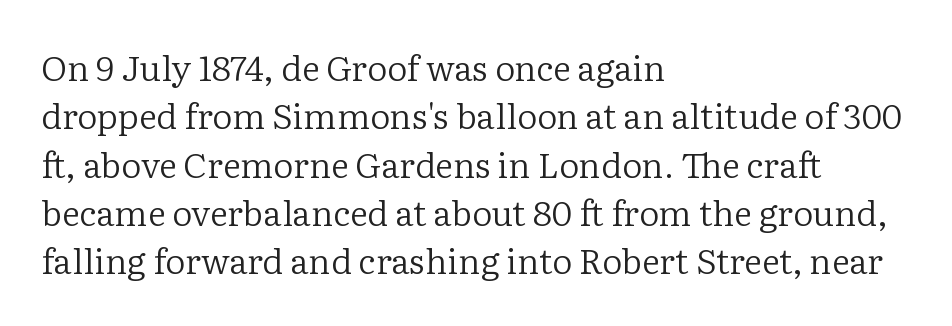
The image shows 35 px regular-weight serif type, upright; set left-aligned, normal line spacing (1.38x), normal letter spacing, not underlined; low stroke contrast and a medium x-height.
